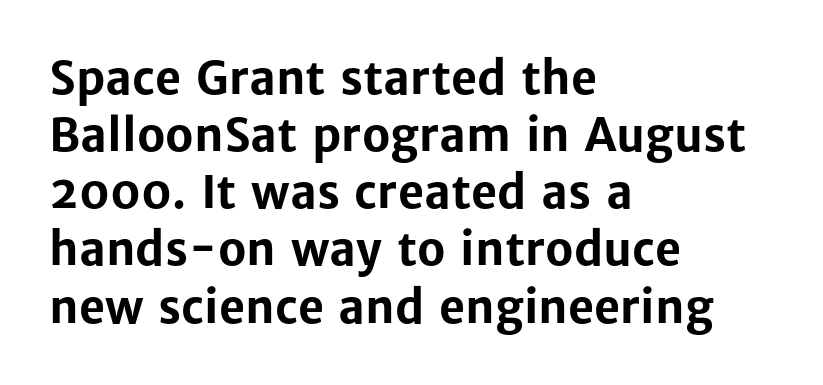
Q: Is the text bold? A: Yes.
Q: Is the text italic (slanted)? A: No, it is upright.
Q: Is the typeface a serif or a sans-serif typeface? A: Sans-serif.
Q: Is the text underlined? A: No.
Q: How is the paragraph aligned? A: Left-aligned.
Q: Is the spacing between letters normal or unusually wide? A: Normal.
Q: Is the spacing between lines tight, normal or loose? A: Normal.
Q: Width (condensed, normal, or wide)? A: Normal.
Q: Stroke contrast? A: Low.
Q: x-height? A: Medium.
Q: Monospaced? A: No.
